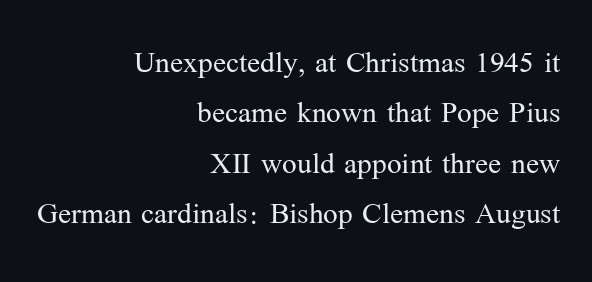
Tracking here is standard; glyphs follow each other at the usual distance. Tall strokes in this sample are plumb rather than angled. Normally led — the rows are evenly, conventionally spaced. Varying glyph widths throughout — classic text-font behaviour. What kind of face is this? One with serifs. A student would call this right alignment; a typographer would say flush right, rag left.
